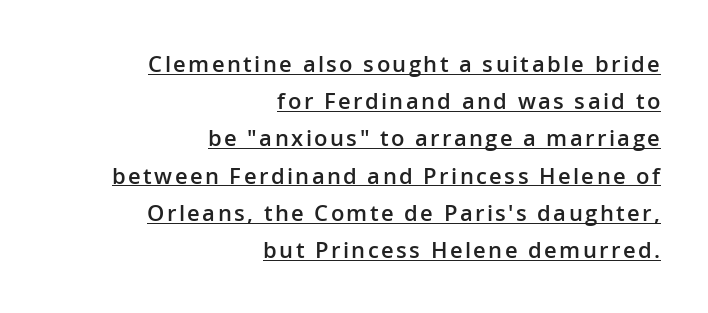
{"italic": "no", "bold": "semi", "underline": "yes", "align": "right", "line_spacing": "normal", "line_spacing_ratio": 1.69, "glyph_px": 22}
